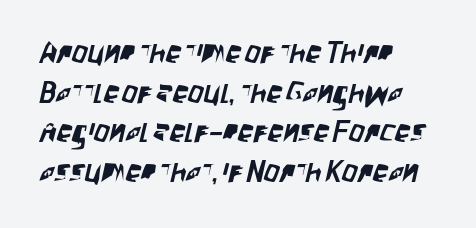
{"serif": "no", "width": "condensed", "stroke_contrast": "low", "x_height": "large", "monospaced": "no", "underline": "no", "align": "left", "line_spacing": "normal", "line_spacing_ratio": 1.28, "letter_spacing": "normal", "letter_spacing_em": 0.0, "glyph_px": 31}
